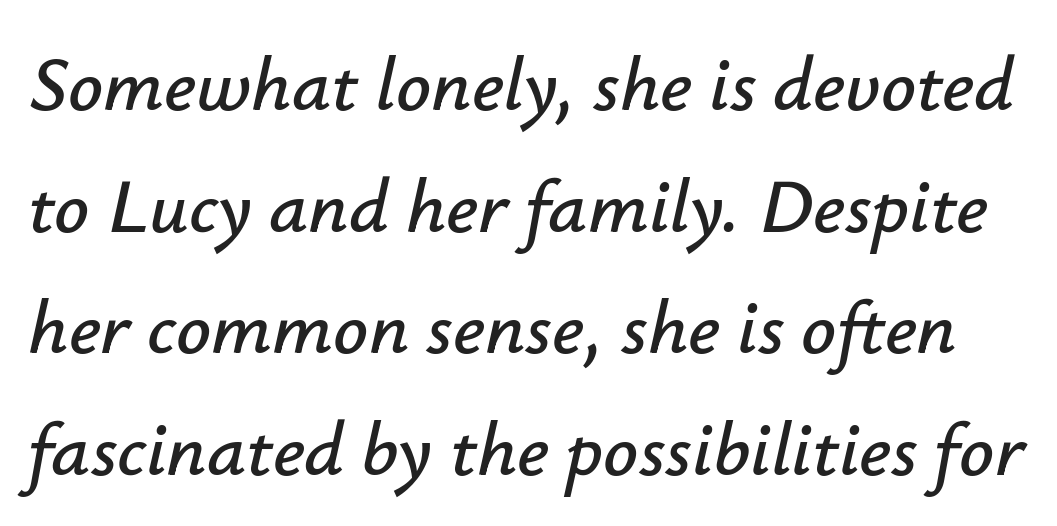
The image shows 77 px text type, italic (leaning right); set normal line spacing (1.58x), normal letter spacing, not underlined; low stroke contrast and a small x-height.
